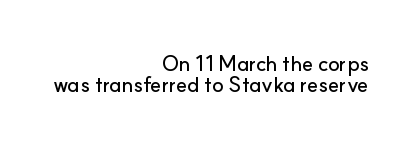
The image shows 21 px text type, upright; set right-aligned, tight line spacing (1.02x), normal letter spacing, not underlined.
